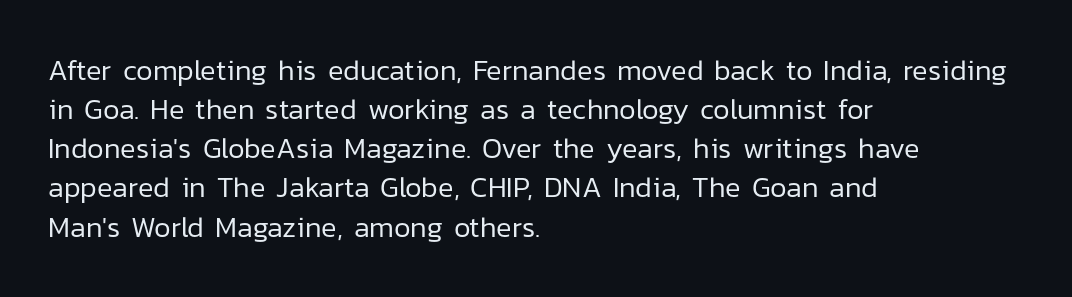
The image shows 29 px regular-weight sans-serif type, upright; set left-aligned, normal line spacing (1.35x), normal letter spacing, not underlined; low stroke contrast and a medium x-height.
